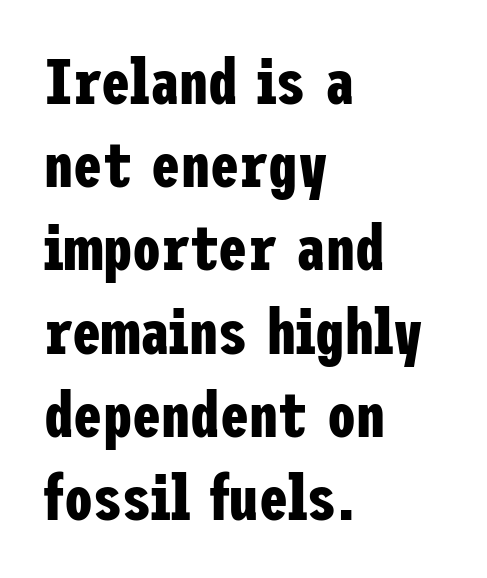
Q: Is the text bold? A: Yes.
Q: Is the text italic (slanted)? A: No, it is upright.
Q: Is the typeface a serif or a sans-serif typeface? A: Sans-serif.
Q: Is the text underlined? A: No.
Q: How is the paragraph aligned? A: Left-aligned.
Q: Is the spacing between letters normal or unusually wide? A: Normal.
Q: Is the spacing between lines tight, normal or loose? A: Normal.
Q: Width (condensed, normal, or wide)? A: Condensed.
Q: Stroke contrast? A: Low.
Q: x-height? A: Medium.
